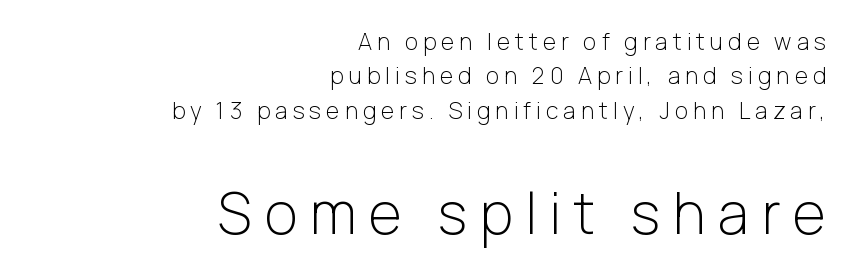
Is this a sans? Yes — the strokes have no serifs. Caption: face not bold, strokes unweighted. Teacher's note: observe the even right margin — that is flush-right alignment. Vertical spacing — default.
